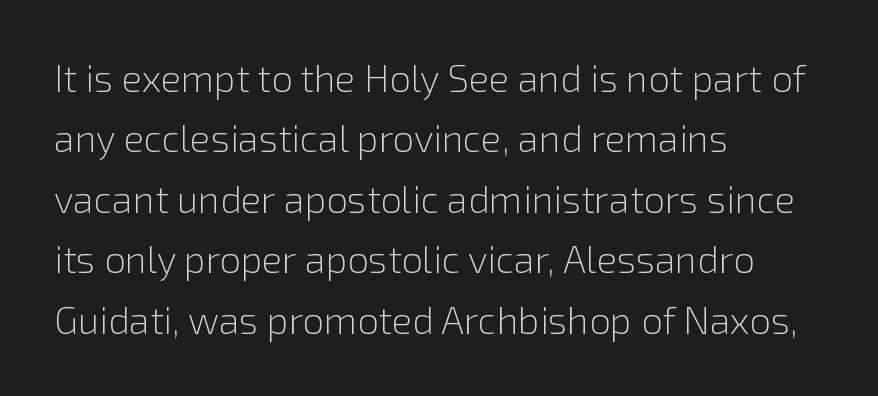
Q: Is the text bold? A: No.
Q: Is the text italic (slanted)? A: No, it is upright.
Q: Is the typeface a serif or a sans-serif typeface? A: Sans-serif.
Q: Is the text underlined? A: No.
Q: How is the paragraph aligned? A: Left-aligned.
Q: Is the spacing between letters normal or unusually wide? A: Normal.
Q: Is the spacing between lines tight, normal or loose? A: Normal.
Q: Width (condensed, normal, or wide)? A: Normal.
Q: Stroke contrast? A: Low.
Q: x-height? A: Medium.
Q: Monospaced? A: No.
